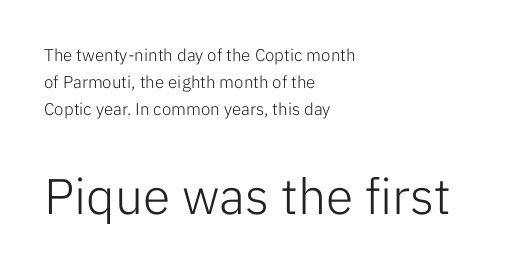
Unlike italic type, these characters show no tilt at all. The line-height multiplier appears to be the usual default. Observe the ordinary spacing: letters are neighbours, not strangers. The paragraph shown leans on its left margin. What kind of face is this? One without serifs — a sans. This sample has the flowing, uneven cadence of proportional lettering.
